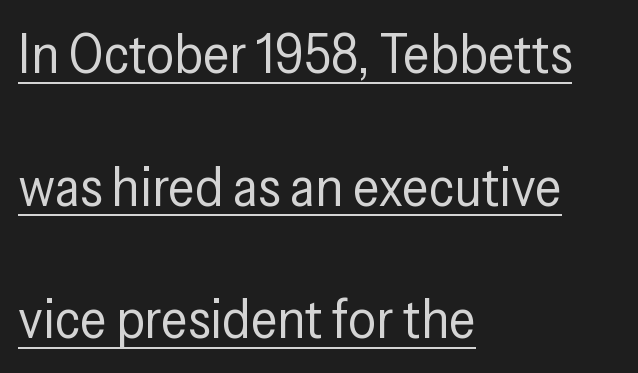
{"serif": "no", "italic": "no", "bold": "no", "weight": "regular", "width": "condensed", "stroke_contrast": "low", "x_height": "medium", "monospaced": "no", "underline": "yes", "align": "left", "line_spacing": "loose", "line_spacing_ratio": 2.41, "letter_spacing": "normal", "letter_spacing_em": 0.0, "glyph_px": 55}
